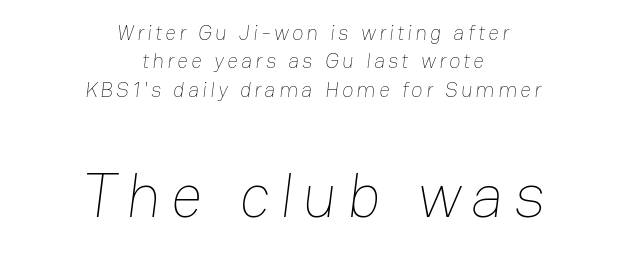
Q: Is the text bold? A: No.
Q: Is the text underlined? A: No.
Q: How is the paragraph aligned? A: Centered.
Q: Is the spacing between lines tight, normal or loose? A: Normal.
Q: Which block of text is set in a larger size, the first (top) or the second (bottom)? A: The second (bottom) one.
Q: Width (condensed, normal, or wide)? A: Normal.
Q: Stroke contrast? A: Low.
Q: x-height? A: Medium.
Q: Monospaced? A: No.
